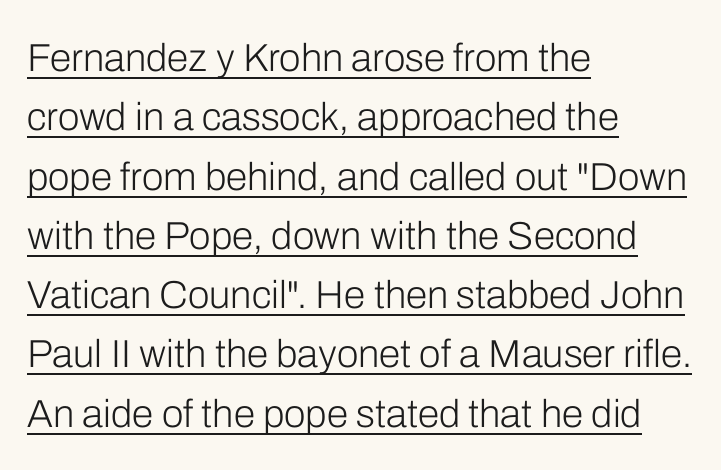
Q: Is the text bold? A: No.
Q: Is the text italic (slanted)? A: No, it is upright.
Q: Is the typeface a serif or a sans-serif typeface? A: Sans-serif.
Q: Is the text underlined? A: Yes.
Q: How is the paragraph aligned? A: Left-aligned.
Q: Is the spacing between letters normal or unusually wide? A: Normal.
Q: Is the spacing between lines tight, normal or loose? A: Normal.
Q: Width (condensed, normal, or wide)? A: Normal.
Q: Stroke contrast? A: Low.
Q: x-height? A: Medium.
Q: Monospaced? A: No.
